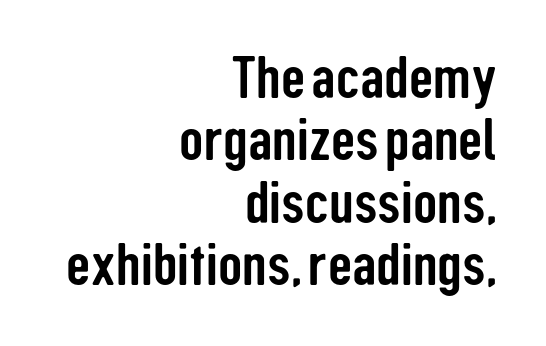
Style check: upright. The rendering uses a small line-height, squeezing the rows. To sum up the face: it is a sans, with no serifs. Characters follow at the spacing the type designer built in.
